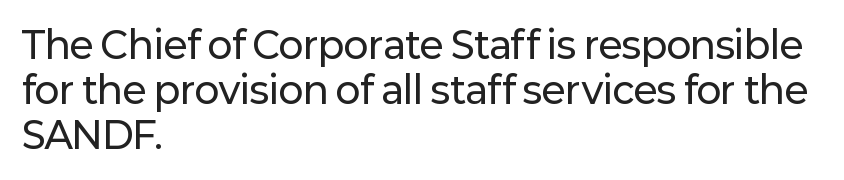
Q: Is the text italic (slanted)? A: No, it is upright.
Q: Is the typeface a serif or a sans-serif typeface? A: Sans-serif.
Q: Is the text underlined? A: No.
Q: How is the paragraph aligned? A: Left-aligned.
Q: Is the spacing between letters normal or unusually wide? A: Normal.
Q: Width (condensed, normal, or wide)? A: Normal.
Q: Stroke contrast? A: Low.
Q: x-height? A: Medium.
Q: Monospaced? A: No.
